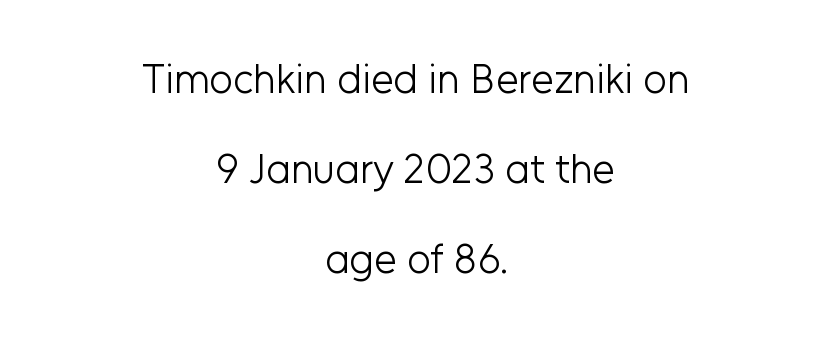
The image shows 41 px light sans-serif type, upright; set centered, loose line spacing (2.2x), normal letter spacing, not underlined; low stroke contrast and a medium x-height.
